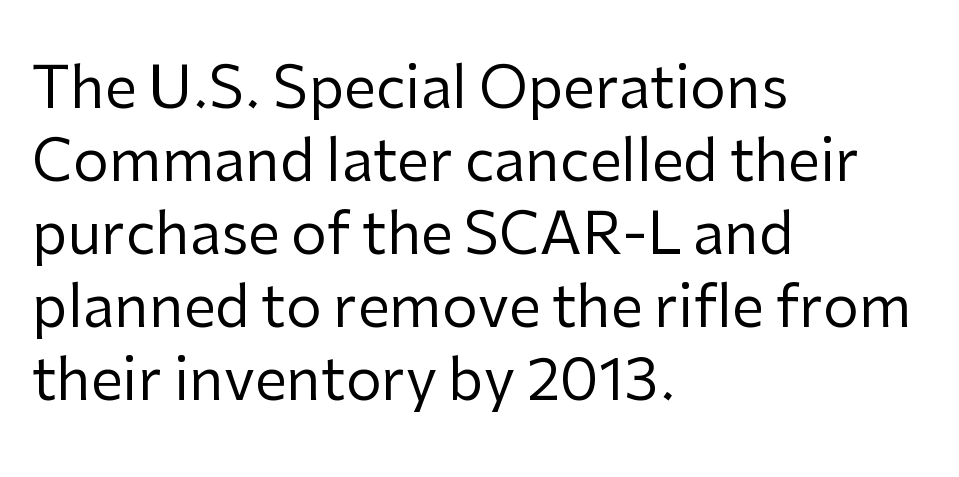
{"serif": "no", "italic": "no", "bold": "no", "weight": "regular", "width": "normal", "stroke_contrast": "low", "x_height": "medium", "monospaced": "no", "underline": "no", "align": "left", "line_spacing": "normal", "line_spacing_ratio": 1.28, "letter_spacing": "normal", "letter_spacing_em": 0.0, "glyph_px": 57}
